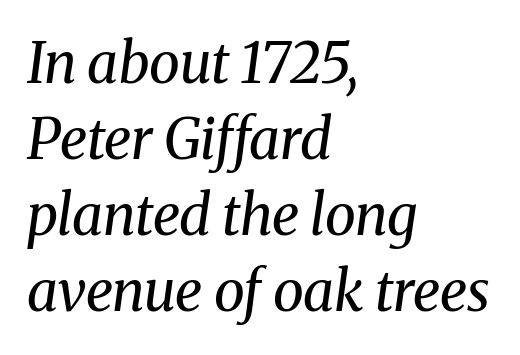
The image shows 56 px regular-weight serif type, italic (leaning right); set left-aligned, normal line spacing (1.36x), normal letter spacing, not underlined; medium stroke contrast and a medium x-height.
